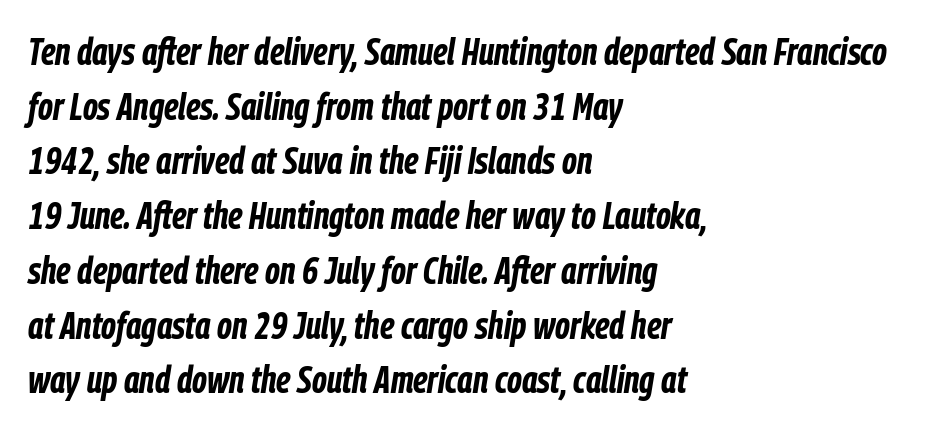
Q: Is the text bold? A: Yes.
Q: Is the text italic (slanted)? A: Yes, it leans right by about 9 degrees.
Q: Is the text underlined? A: No.
Q: How is the paragraph aligned? A: Left-aligned.
Q: Is the spacing between letters normal or unusually wide? A: Normal.
Q: Is the spacing between lines tight, normal or loose? A: Normal.
Q: Width (condensed, normal, or wide)? A: Condensed.
Q: Stroke contrast? A: Low.
Q: x-height? A: Medium.
Q: Monospaced? A: No.
